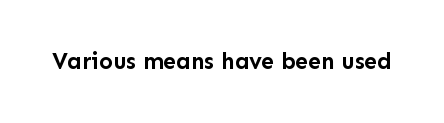
Q: Is the text bold? A: Yes.
Q: Is the text italic (slanted)? A: No, it is upright.
Q: Is the text underlined? A: No.
Q: Is the spacing between letters normal or unusually wide? A: Normal.
